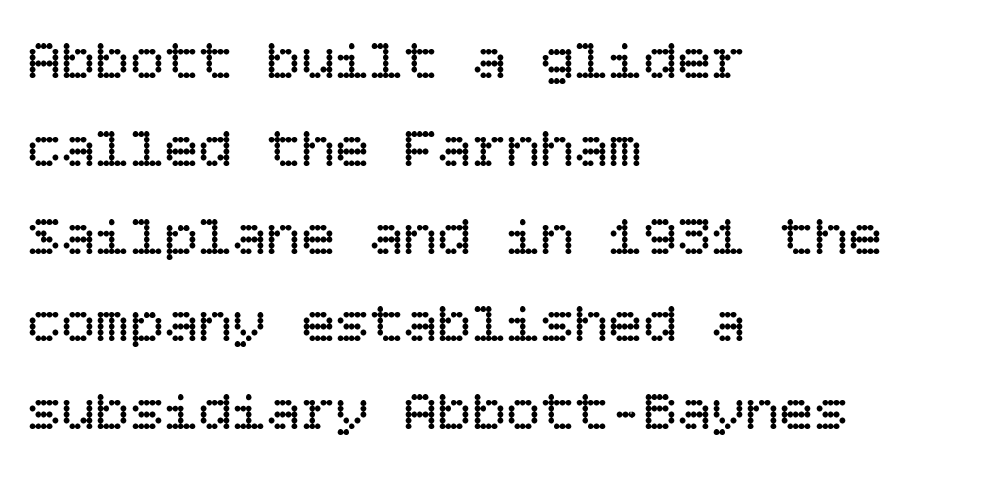
The image shows 57 px regular-weight type, upright; set left-aligned, normal line spacing (1.54x), normal letter spacing, not underlined; low stroke contrast and a large x-height.
